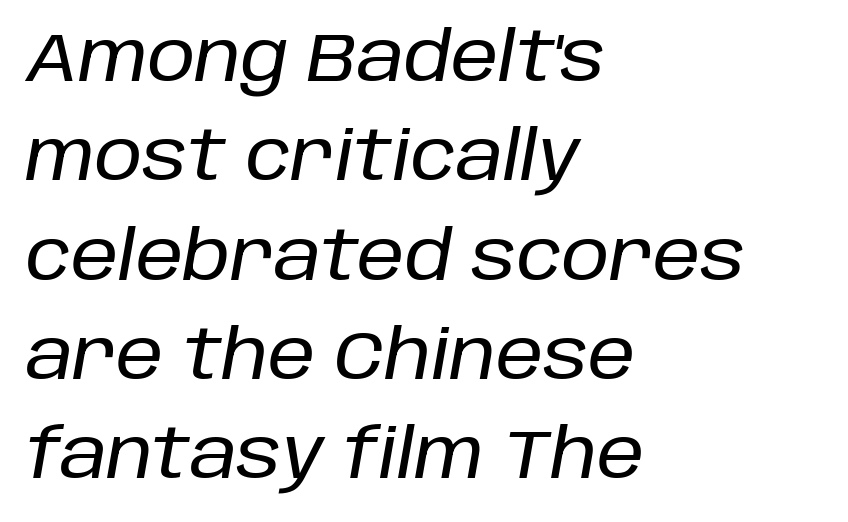
Does the lettering tilt? It does — this is italic. The rows are spaced the way most documents space them. You could not count columns in this text — the font is proportionally spaced. The specimen omits any rule beneath the text block's lines. How are the letters spaced? Ordinarily, with no added tracking. The rag falls on the right side of this text block.
